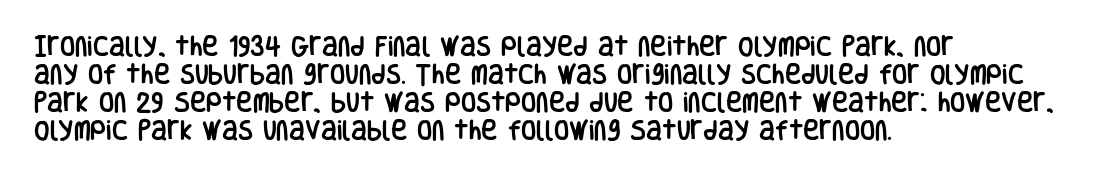
Q: Is the text italic (slanted)? A: No, it is upright.
Q: Is the text underlined? A: No.
Q: How is the paragraph aligned? A: Left-aligned.
Q: Is the spacing between letters normal or unusually wide? A: Normal.
Q: Is the spacing between lines tight, normal or loose? A: Normal.
